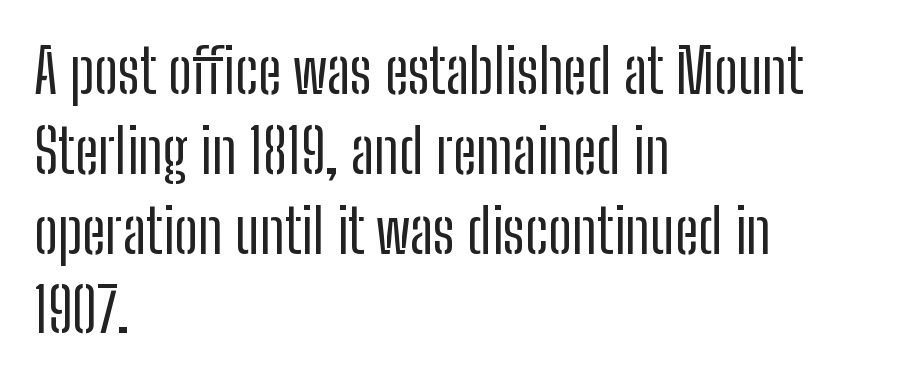
The lines sit at an ordinary, default distance from one another. Weight class: somewhere from thin through regular. The letterforms sit shoulder to shoulder at normal distance. The letters advance in unequal steps, a hallmark of proportional type. Posture: straight, roman, zero tilt.
